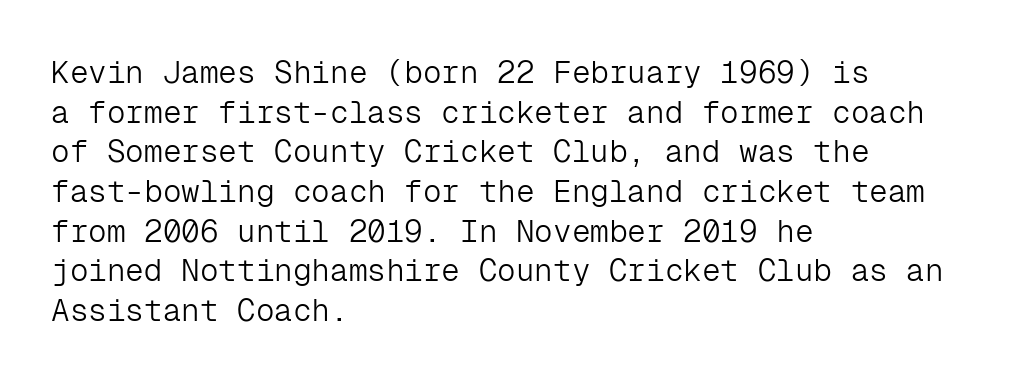
The image shows 31 px light sans-serif type, upright, monospaced; set left-aligned, normal line spacing (1.28x), normal letter spacing, not underlined; low stroke contrast and a medium x-height.
